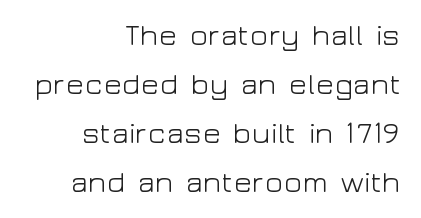
Q: Is the text bold? A: No.
Q: Is the text italic (slanted)? A: No, it is upright.
Q: Is the typeface a serif or a sans-serif typeface? A: Sans-serif.
Q: Is the text underlined? A: No.
Q: How is the paragraph aligned? A: Right-aligned.
Q: Is the spacing between letters normal or unusually wide? A: Normal.
Q: Is the spacing between lines tight, normal or loose? A: Normal.
Q: Width (condensed, normal, or wide)? A: Wide.
Q: Stroke contrast? A: Low.
Q: x-height? A: Medium.
Q: Monospaced? A: No.
